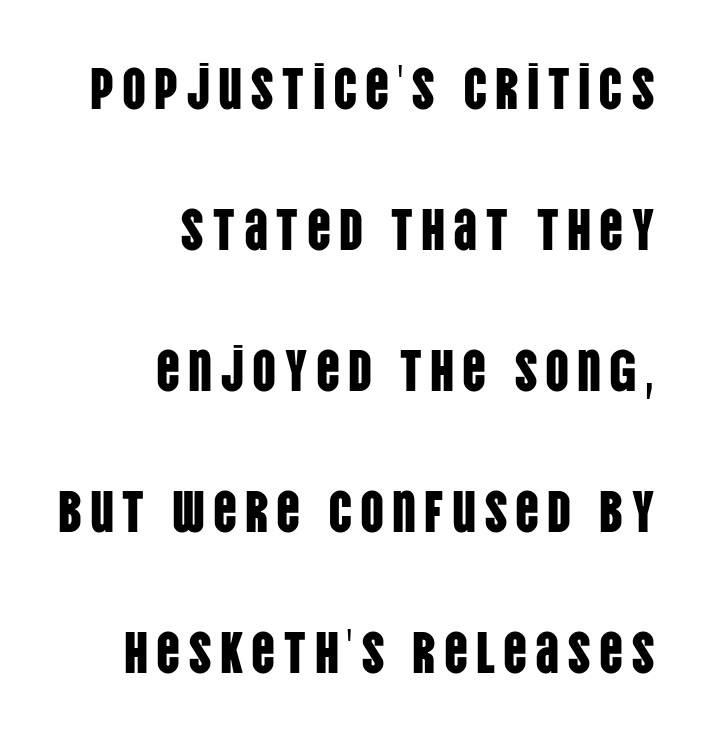
{"serif": "no", "italic": "no", "width": "condensed", "stroke_contrast": "low", "x_height": "large", "monospaced": "no", "underline": "no", "align": "right", "line_spacing": "loose", "line_spacing_ratio": 2.39, "glyph_px": 59}
